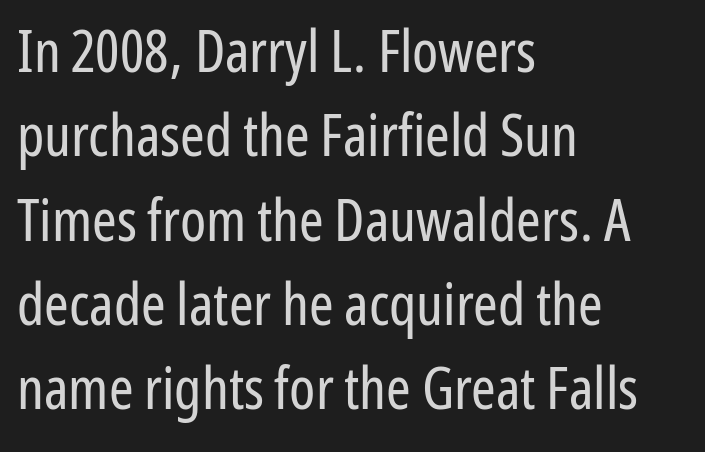
The image shows 59 px regular-weight, condensed sans-serif type, upright; set left-aligned, normal line spacing (1.43x), normal letter spacing, not underlined; low stroke contrast and a medium x-height.
